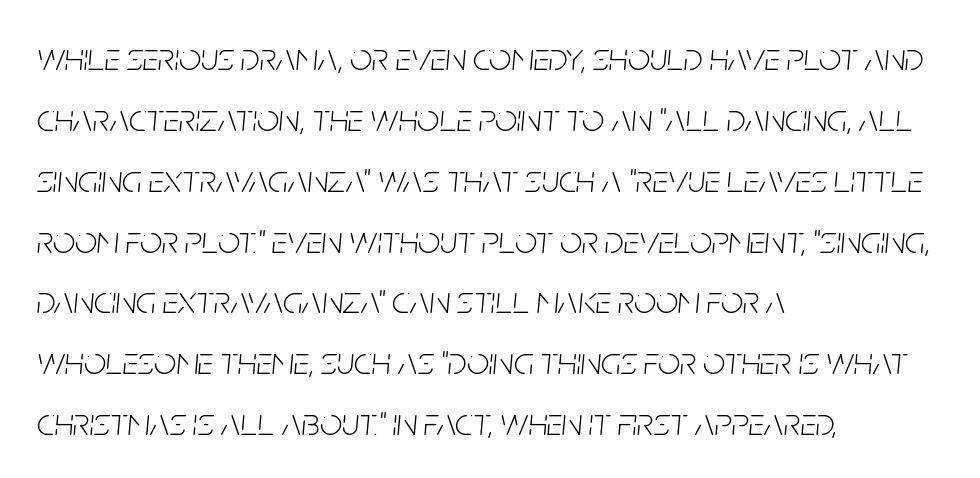
The image shows 39 px light, condensed type, italic (leaning right); set left-aligned, normal line spacing (1.56x), normal letter spacing, not underlined; low stroke contrast and a large x-height.
